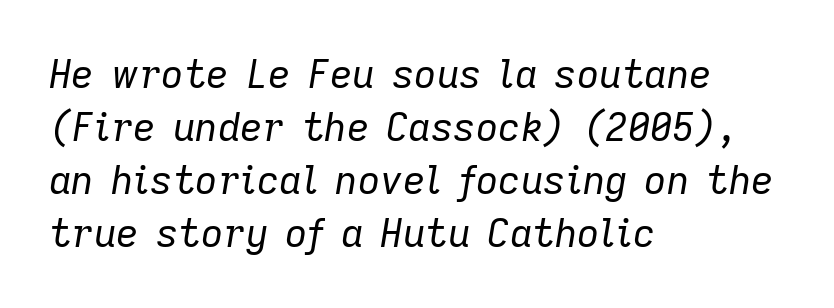
The words here are not underlined. Leftover space on each line is placed entirely after the last word. Between one letter and the next there's only the usual sliver of space. Baseline-to-baseline distance is the conventional proportion of letter height. When letters slant like this, we call the style italic. The passage shown is not bold in any degree.
